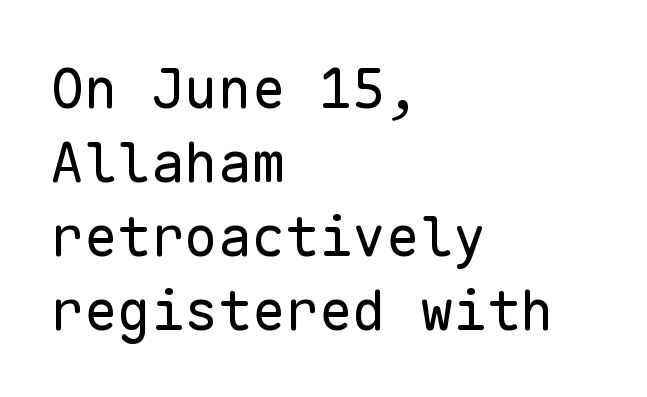
{"serif": "no", "italic": "no", "bold": "no", "weight": "regular", "width": "normal", "stroke_contrast": "low", "x_height": "medium", "monospaced": "yes", "underline": "no", "align": "left", "line_spacing": "normal", "line_spacing_ratio": 1.32, "letter_spacing": "normal", "letter_spacing_em": 0.0, "glyph_px": 56}
